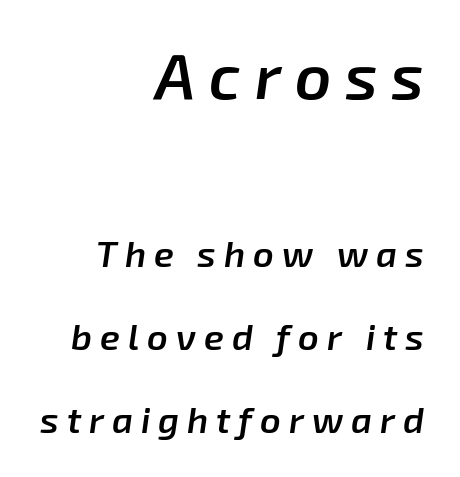
Clear beneath every line of the passage. Successive baselines arrive slowly, with a big drop between each. These lines stack with their right ends in a neat column. Glyph-to-glyph distance is far greater than everyday printed text. Style check: oblique. The upper block of text is set noticeably larger than the block beneath it.
